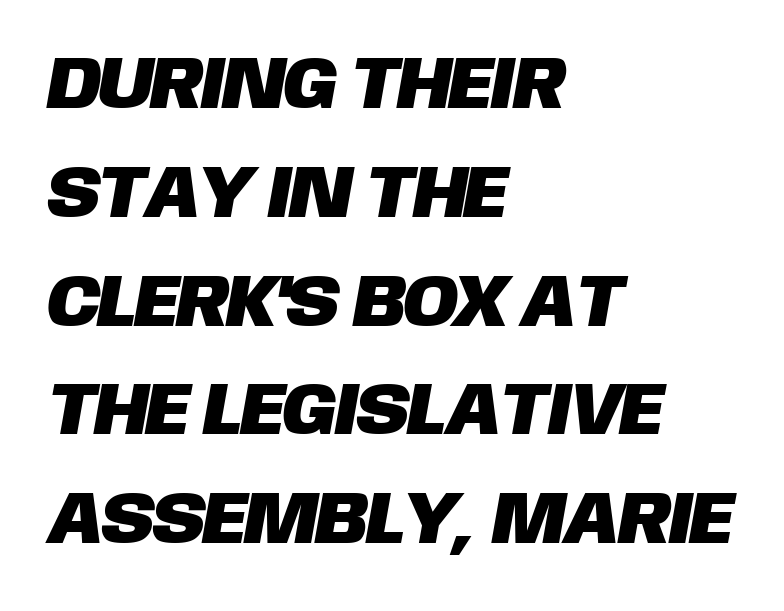
{"serif": "no", "width": "normal", "stroke_contrast": "low", "x_height": "large", "monospaced": "no", "underline": "no", "align": "left", "line_spacing": "normal", "line_spacing_ratio": 1.47, "letter_spacing": "normal", "letter_spacing_em": 0.0, "glyph_px": 74}
